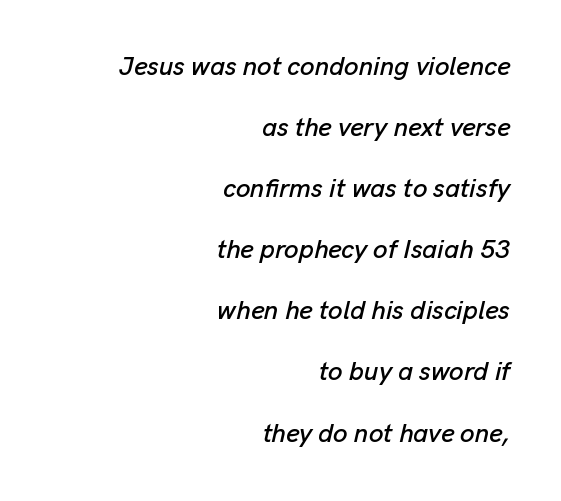
The typesetter chose a ragged-left arrangement here. Lines of text with bare space underneath. The lines are spread far apart with generous leading. Default kerning and tracking; the words read as compact shapes. Is the type slanted? Yes — the strokes lean at a clear angle.
